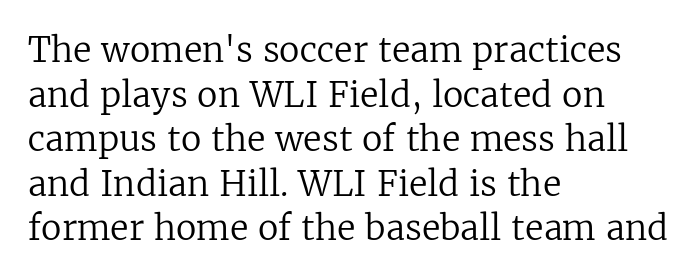
{"serif": "yes", "italic": "no", "bold": "no", "weight": "regular", "width": "normal", "stroke_contrast": "low", "x_height": "medium", "monospaced": "no", "underline": "no", "align": "left", "line_spacing": "normal", "line_spacing_ratio": 1.31, "letter_spacing": "normal", "letter_spacing_em": 0.0, "glyph_px": 34}
